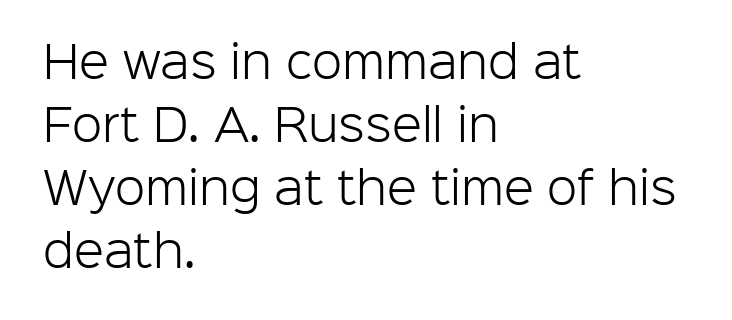
{"serif": "no", "italic": "no", "bold": "no", "weight": "light", "width": "normal", "stroke_contrast": "low", "x_height": "medium", "monospaced": "no", "underline": "no", "align": "left", "line_spacing": "normal", "line_spacing_ratio": 1.43, "letter_spacing": "normal", "letter_spacing_em": 0.0, "glyph_px": 44}
